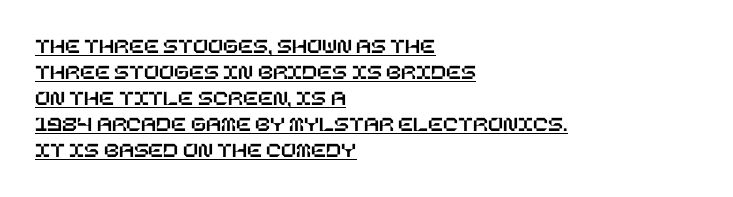
Horizontal alignment here is leftward, the default for most running prose. In terms of letterspacing, this is plain default setting. Designer's note — italics off, roman on. This rendering features underlined lettering.
